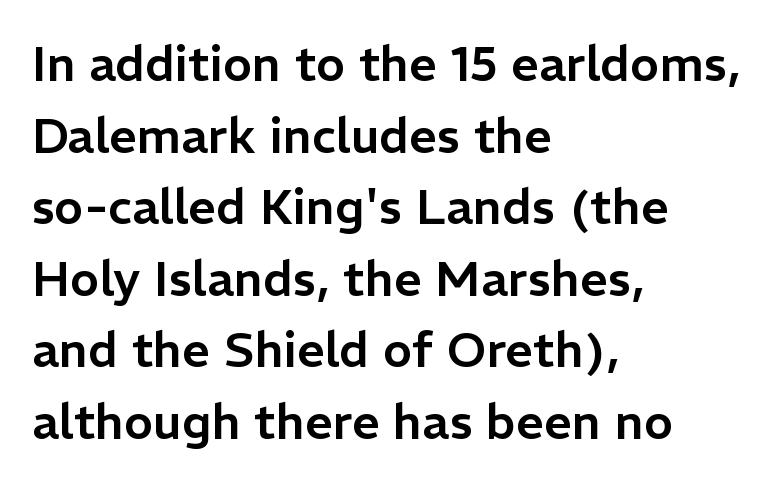
{"serif": "no", "italic": "no", "width": "normal", "stroke_contrast": "low", "x_height": "medium", "monospaced": "no", "underline": "no", "align": "left", "line_spacing": "normal", "line_spacing_ratio": 1.46, "letter_spacing": "normal", "letter_spacing_em": 0.0, "glyph_px": 49}
